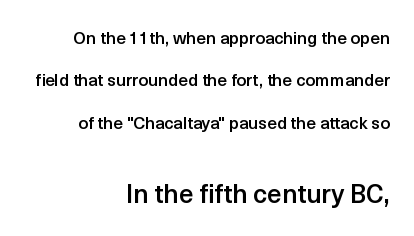
The image shows 26 px text type, upright; set right-aligned, loose line spacing (2.49x), normal letter spacing, not underlined; the second (bottom) block is 1.53x larger.
